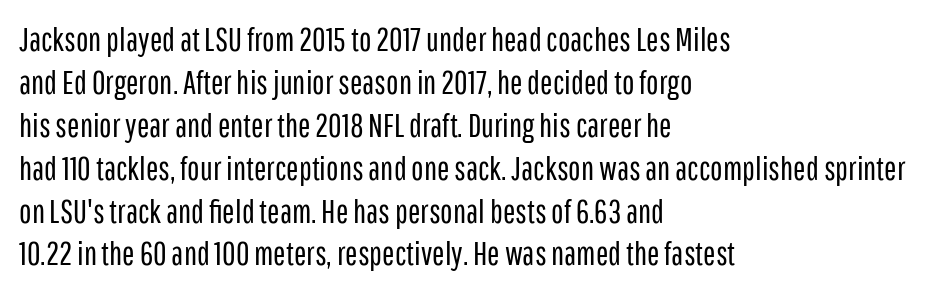
Q: Is the text bold? A: No.
Q: Is the text italic (slanted)? A: No, it is upright.
Q: Is the typeface a serif or a sans-serif typeface? A: Sans-serif.
Q: Is the text underlined? A: No.
Q: How is the paragraph aligned? A: Left-aligned.
Q: Is the spacing between letters normal or unusually wide? A: Normal.
Q: Is the spacing between lines tight, normal or loose? A: Normal.
Q: Width (condensed, normal, or wide)? A: Condensed.
Q: Stroke contrast? A: Low.
Q: x-height? A: Medium.
Q: Monospaced? A: No.
